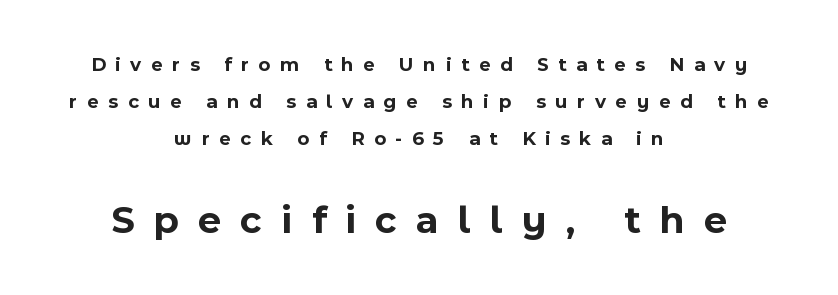
The image shows 40 px bold sans-serif type, upright; set centered, line spacing 1.85x, unusually wide letter spacing (+0.48 em), not underlined; the second (bottom) block is 2.0x larger; a medium x-height.
